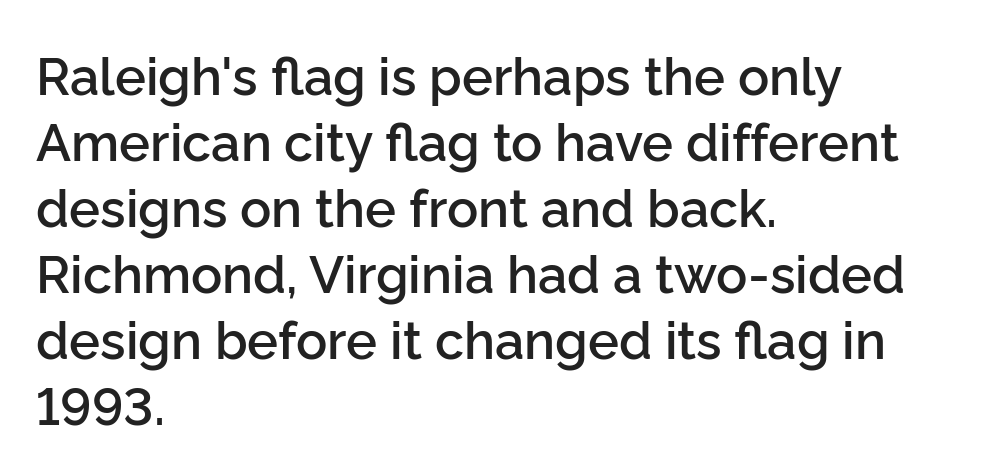
{"serif": "no", "italic": "no", "bold": "semi", "weight": "semibold", "width": "normal", "stroke_contrast": "low", "x_height": "medium", "monospaced": "no", "underline": "no", "align": "left", "line_spacing": "normal", "line_spacing_ratio": 1.27, "letter_spacing": "normal", "letter_spacing_em": 0.0, "glyph_px": 52}
